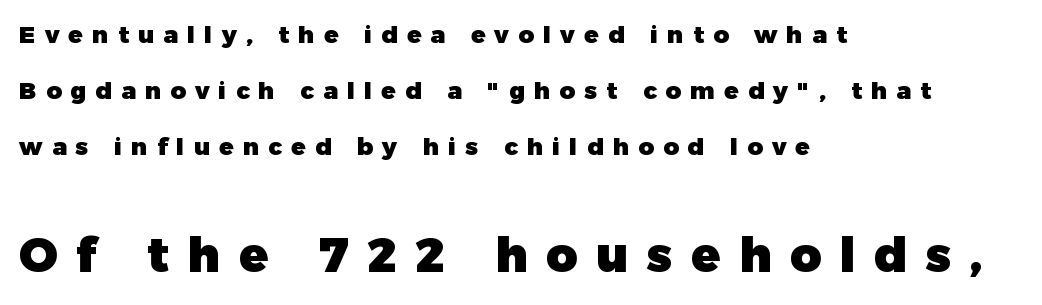
{"serif": "no", "italic": "no", "bold": "yes", "weight": "heavy", "width": "normal", "stroke_contrast": "low", "x_height": "medium", "monospaced": "no", "underline": "no", "align": "left", "line_spacing": "loose", "line_spacing_ratio": 2.33, "letter_spacing": "wide", "letter_spacing_em": 0.38, "larger_block": "second", "size_ratio": 2.0, "glyph_px": 48}
